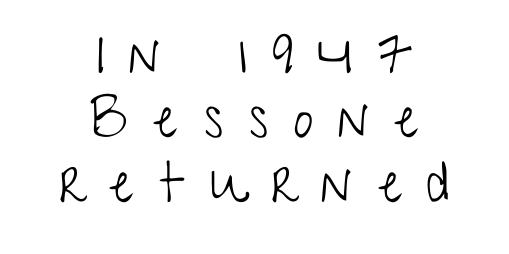
Rendered with straight, roman letterforms. Loose tracking; the words dissolve into strings of separated letters. Spacing verdict: proportional, widths tailored to each character. Grotesque or geometric, the face here clearly has no serifs. A centered setting, common on invitations and titles, is used for this passage. Stems and bowls with no extra thickness — not bold.
